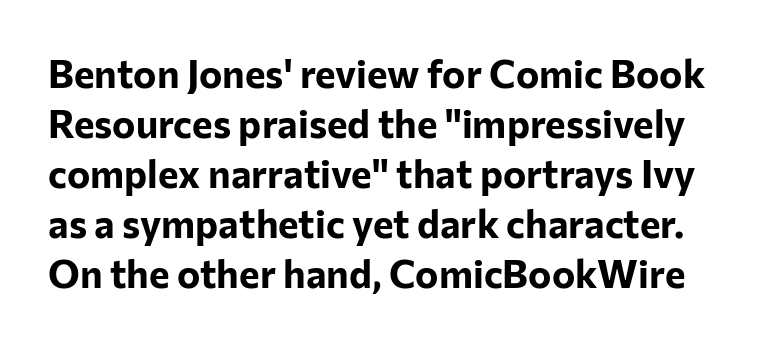
Q: Is the text bold? A: Yes.
Q: Is the text italic (slanted)? A: No, it is upright.
Q: Is the typeface a serif or a sans-serif typeface? A: Sans-serif.
Q: Is the text underlined? A: No.
Q: Is the spacing between letters normal or unusually wide? A: Normal.
Q: Is the spacing between lines tight, normal or loose? A: Normal.
Q: Width (condensed, normal, or wide)? A: Normal.
Q: Stroke contrast? A: Low.
Q: x-height? A: Medium.
Q: Monospaced? A: No.
